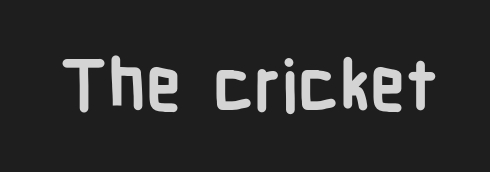
The image shows 70 px semibold, condensed sans-serif type, upright; set normal letter spacing, not underlined; low stroke contrast and a medium x-height.
